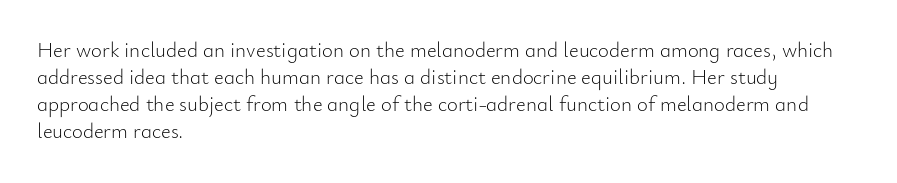
{"italic": "no", "bold": "no", "underline": "no", "align": "left", "line_spacing": "normal", "line_spacing_ratio": 1.29, "letter_spacing": "normal", "letter_spacing_em": 0.0, "glyph_px": 21}
